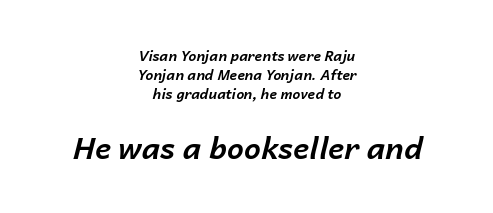
Q: Is the text bold? A: Yes.
Q: Is the text italic (slanted)? A: Yes, it leans right by about 14 degrees.
Q: Is the text underlined? A: No.
Q: How is the paragraph aligned? A: Centered.
Q: Is the spacing between letters normal or unusually wide? A: Normal.
Q: Is the spacing between lines tight, normal or loose? A: Normal.
Q: Which block of text is set in a larger size, the first (top) or the second (bottom)? A: The second (bottom) one.
Q: Width (condensed, normal, or wide)? A: Normal.
Q: Stroke contrast? A: Low.
Q: x-height? A: Medium.
Q: Monospaced? A: No.
